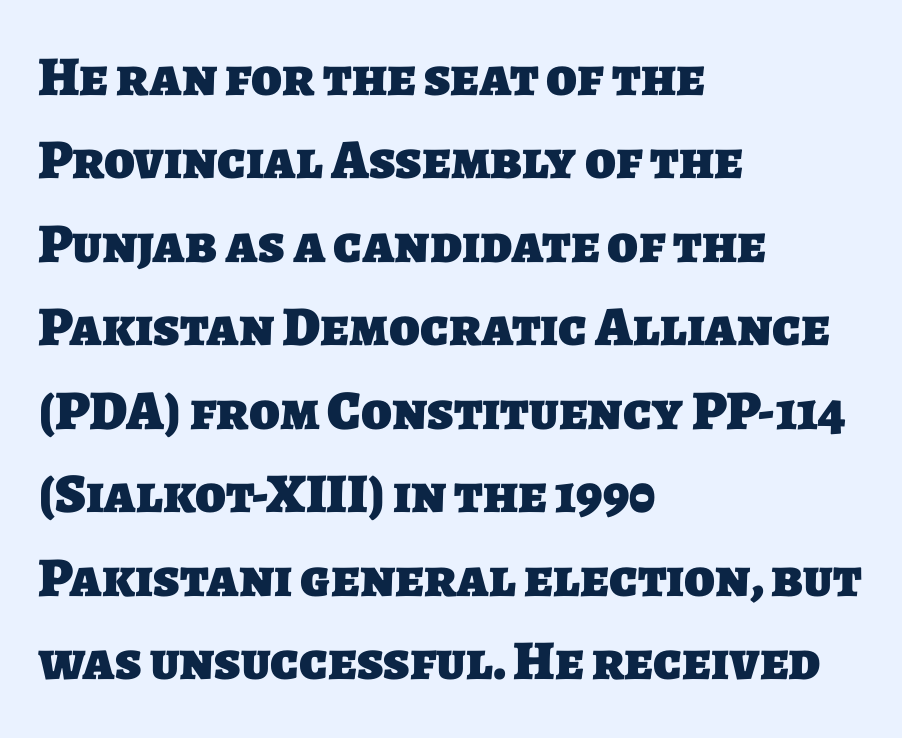
Each glyph is drawn with heavy, bold strokes. Teacher's note: observe the even left margin — that is flush-left alignment. Rule under the text: the space is simply empty. Classification — sans serif. What stands out about the letter spacing? Nothing — it is the standard amount.
